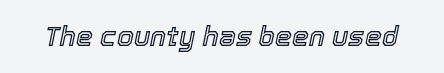
The image shows 27 px text type, italic (leaning right); set normal letter spacing, not underlined.
